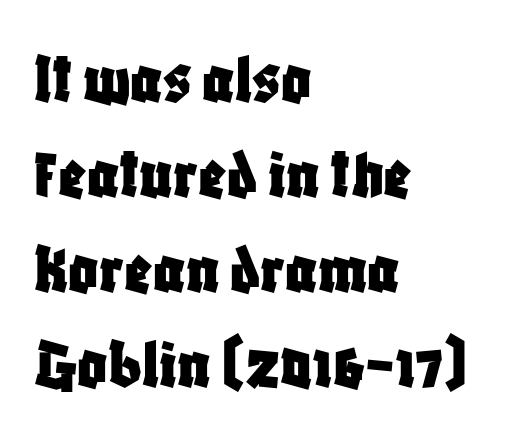
Varying glyph widths throughout — classic text-font behaviour. No word sits above an underline. The lines sit at an ordinary, default distance from one another. Standard letterfit; no display-style spreading of the glyphs. Which margin do the lines hug? The left one — the right edge is uneven. Style check: upright.
